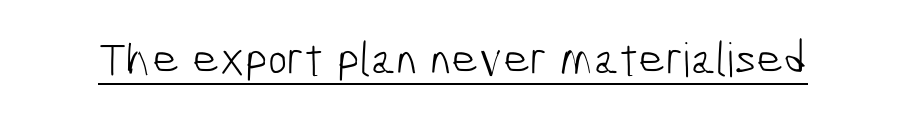
{"serif": "no", "bold": "no", "weight": "light", "width": "condensed", "stroke_contrast": "low", "x_height": "medium", "monospaced": "no", "underline": "yes", "letter_spacing": "normal", "letter_spacing_em": 0.0, "glyph_px": 47}
